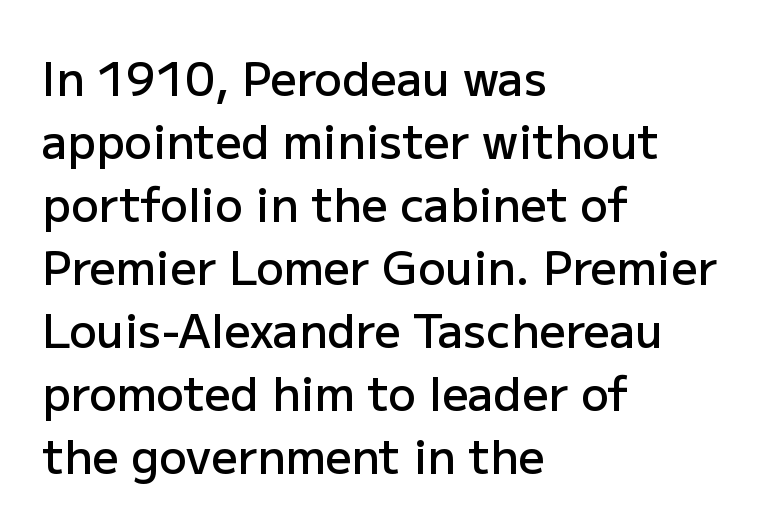
Weight check: semibold — heavier than regular, not quite bold. These lines are set flush left with a ragged right edge. Successive baselines arrive at the customary interval. Typographically, this falls in the sans-serif category. This is the regular roman posture of the typeface.
